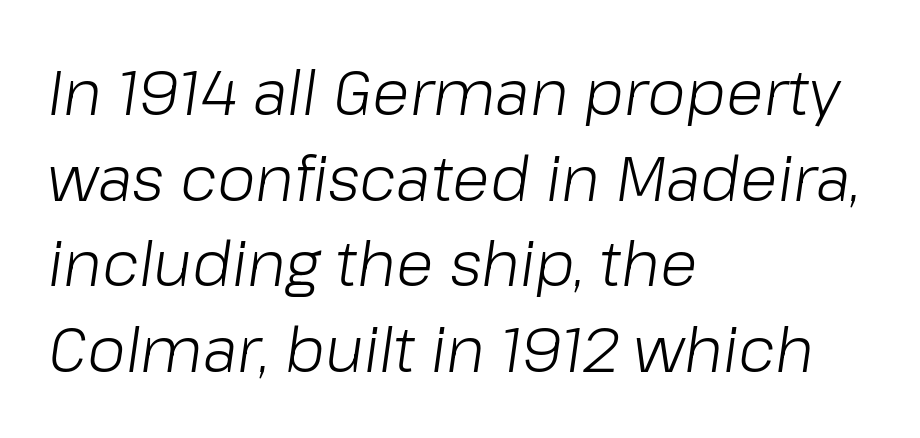
Q: Is the text bold? A: No.
Q: Is the text italic (slanted)? A: Yes, it leans right by about 8 degrees.
Q: Is the text underlined? A: No.
Q: How is the paragraph aligned? A: Left-aligned.
Q: Is the spacing between letters normal or unusually wide? A: Normal.
Q: Is the spacing between lines tight, normal or loose? A: Normal.
Q: Width (condensed, normal, or wide)? A: Normal.
Q: Stroke contrast? A: Low.
Q: x-height? A: Medium.
Q: Monospaced? A: No.
